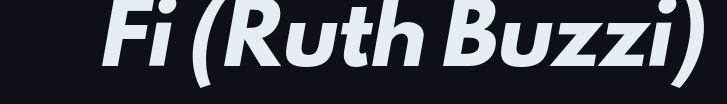
Q: Is the typeface a serif or a sans-serif typeface? A: Sans-serif.
Q: Is the text underlined? A: No.
Q: Is the spacing between letters normal or unusually wide? A: Normal.
Q: Width (condensed, normal, or wide)? A: Normal.
Q: Stroke contrast? A: Low.
Q: x-height? A: Small.
Q: Monospaced? A: No.
